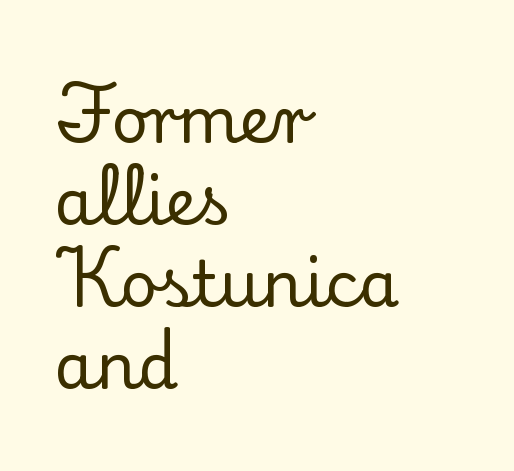
Q: Is the text italic (slanted)? A: No, it is upright.
Q: Is the typeface a serif or a sans-serif typeface? A: Serif.
Q: Is the text underlined? A: No.
Q: How is the paragraph aligned? A: Left-aligned.
Q: Is the spacing between letters normal or unusually wide? A: Normal.
Q: Is the spacing between lines tight, normal or loose? A: Normal.
Q: Width (condensed, normal, or wide)? A: Normal.
Q: Stroke contrast? A: Low.
Q: x-height? A: Small.
Q: Monospaced? A: No.
